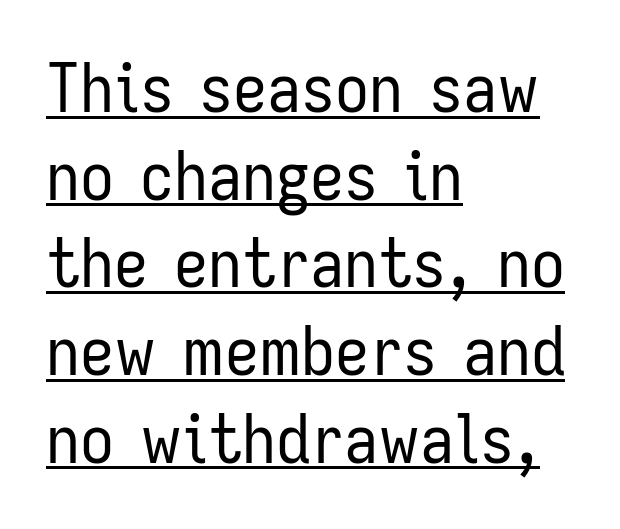
The image shows 68 px regular-weight, condensed sans-serif type, upright; set left-aligned, normal line spacing (1.29x), normal letter spacing, underlined; low stroke contrast and a medium x-height.
